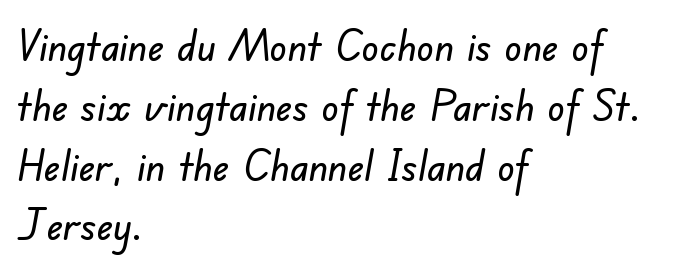
Q: Is the typeface a serif or a sans-serif typeface? A: Sans-serif.
Q: Is the text underlined? A: No.
Q: How is the paragraph aligned? A: Left-aligned.
Q: Is the spacing between letters normal or unusually wide? A: Normal.
Q: Is the spacing between lines tight, normal or loose? A: Normal.
Q: Width (condensed, normal, or wide)? A: Normal.
Q: Stroke contrast? A: Low.
Q: x-height? A: Small.
Q: Monospaced? A: No.
